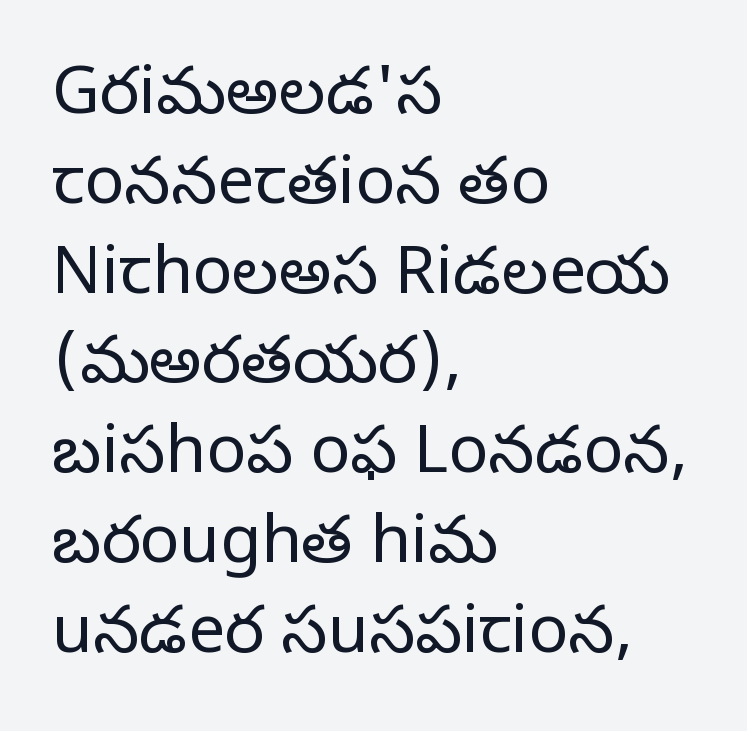
The characters display serif detailing at their extremities. Spacing between characters is what you'd get straight out of the box. Compared with a centered layout, this one pins lines to the left instead. The strokes carry an ordinary text weight at most.
